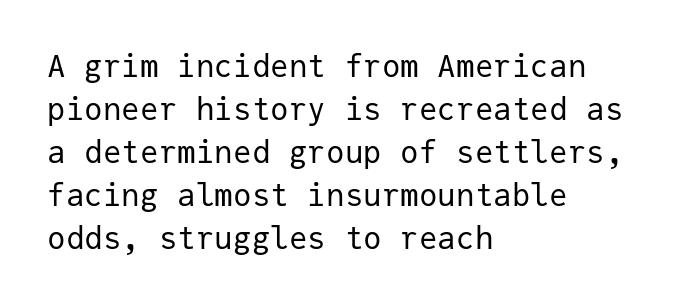
Think of a typewriter: that constant character pitch is what you see here. The gap between lines stays unmarked. Honestly, the letter spacing is just normal — you wouldn't notice it. Do the letters lean? They stand straight. All the whitespace from short lines collects on the right. The glyphs in this specimen are sans serif.
